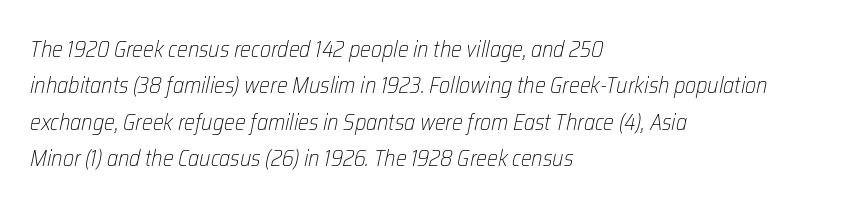
The image shows 23 px text type, italic (leaning right); set left-aligned, normal line spacing (1.58x), normal letter spacing, not underlined.
